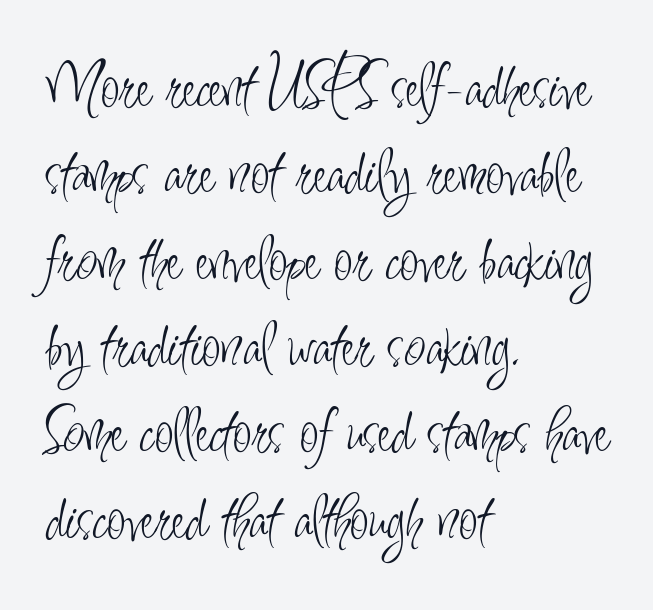
Q: Is the text bold? A: No.
Q: Is the typeface a serif or a sans-serif typeface? A: Sans-serif.
Q: Is the text underlined? A: No.
Q: How is the paragraph aligned? A: Left-aligned.
Q: Is the spacing between letters normal or unusually wide? A: Normal.
Q: Is the spacing between lines tight, normal or loose? A: Normal.
Q: Width (condensed, normal, or wide)? A: Condensed.
Q: Stroke contrast? A: Low.
Q: x-height? A: Small.
Q: Monospaced? A: No.
